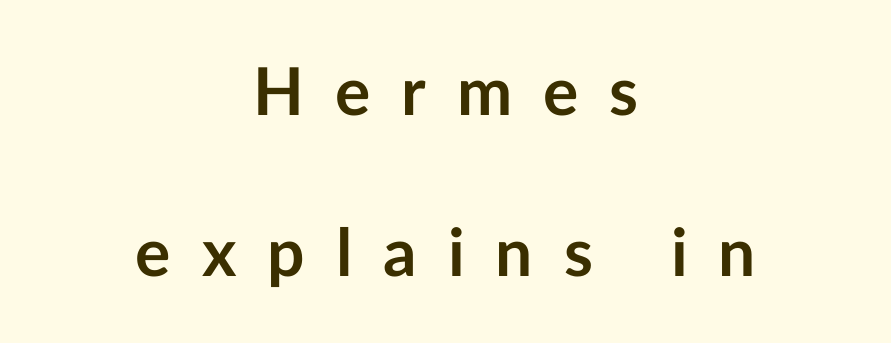
Q: Is the text bold? A: Yes.
Q: Is the text italic (slanted)? A: No, it is upright.
Q: Is the typeface a serif or a sans-serif typeface? A: Sans-serif.
Q: Is the text underlined? A: No.
Q: How is the paragraph aligned? A: Centered.
Q: Is the spacing between letters normal or unusually wide? A: Unusually wide.
Q: Is the spacing between lines tight, normal or loose? A: Loose.
Q: Width (condensed, normal, or wide)? A: Normal.
Q: Stroke contrast? A: Low.
Q: x-height? A: Medium.
Q: Monospaced? A: No.
